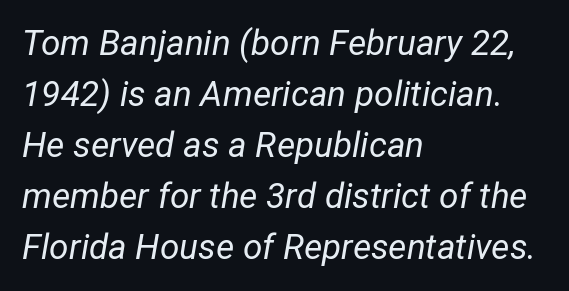
Stroke mass is kept to a normal reading level or below. Beneath every word, the page is bare. A typesetter would call this proportional, since set widths differ per character. Quick note: italic.
